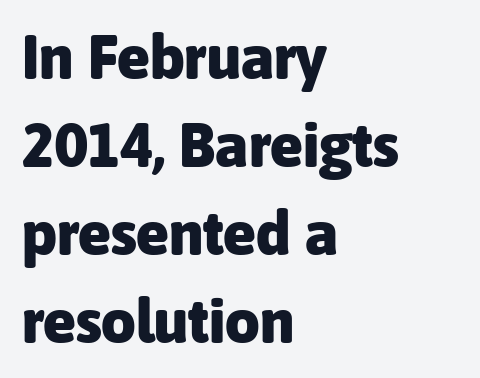
The image shows 61 px heavy sans-serif type, upright; set left-aligned, normal line spacing (1.44x), normal letter spacing, not underlined; low stroke contrast and a medium x-height.
